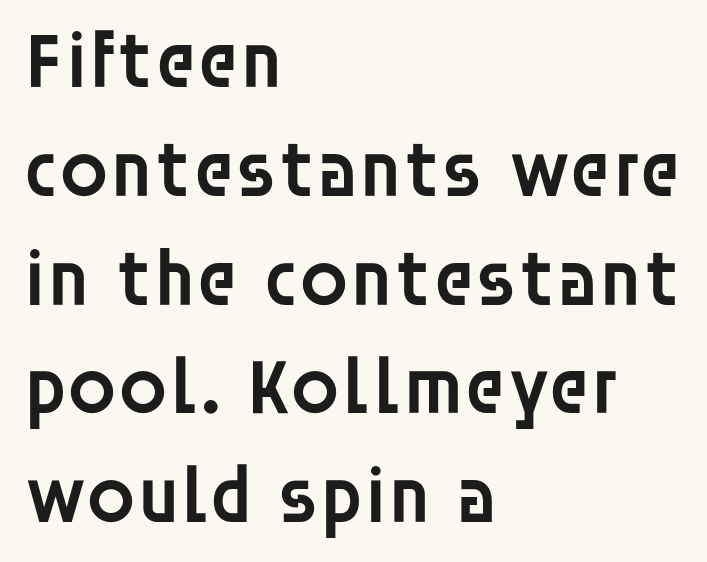
{"serif": "no", "italic": "no", "bold": "semi", "weight": "semibold", "width": "normal", "stroke_contrast": "low", "x_height": "large", "monospaced": "no", "underline": "no", "align": "left", "line_spacing": "normal", "line_spacing_ratio": 1.36, "letter_spacing": "normal", "letter_spacing_em": 0.0, "glyph_px": 80}
